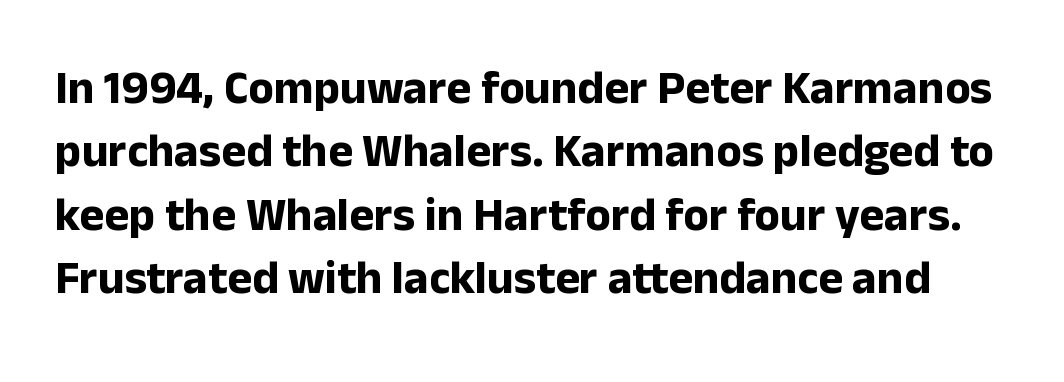
Any mark beneath the type? The region is blank. Chunky letters — that's bold for sure. Serif or sans? Sans — the stroke terminals are bare. Tracking here is standard; glyphs follow each other at the usual distance. A normal amount of white space separates one row of letters from the next. The specimen reads as upright at a glance.
